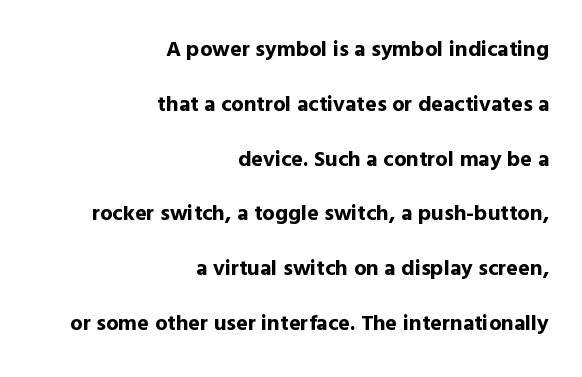
{"italic": "no", "bold": "yes", "underline": "no", "align": "right", "line_spacing": "loose", "line_spacing_ratio": 2.49, "letter_spacing": "normal", "letter_spacing_em": 0.0, "glyph_px": 22}
